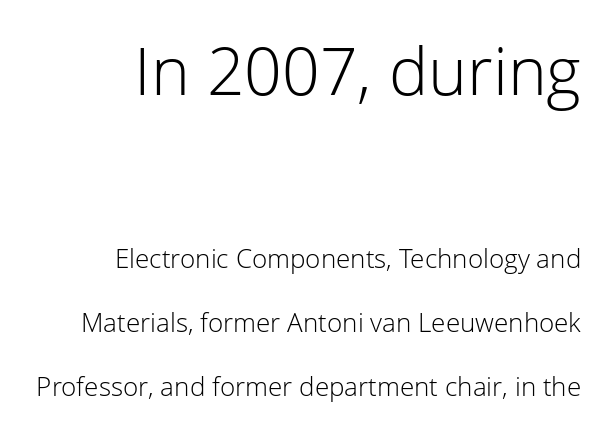
Q: Is the text bold? A: No.
Q: Is the text italic (slanted)? A: No, it is upright.
Q: Is the typeface a serif or a sans-serif typeface? A: Sans-serif.
Q: Is the text underlined? A: No.
Q: How is the paragraph aligned? A: Right-aligned.
Q: Is the spacing between letters normal or unusually wide? A: Normal.
Q: Is the spacing between lines tight, normal or loose? A: Loose.
Q: Which block of text is set in a larger size, the first (top) or the second (bottom)? A: The first (top) one.
Q: Width (condensed, normal, or wide)? A: Normal.
Q: Stroke contrast? A: Low.
Q: x-height? A: Medium.
Q: Monospaced? A: No.
